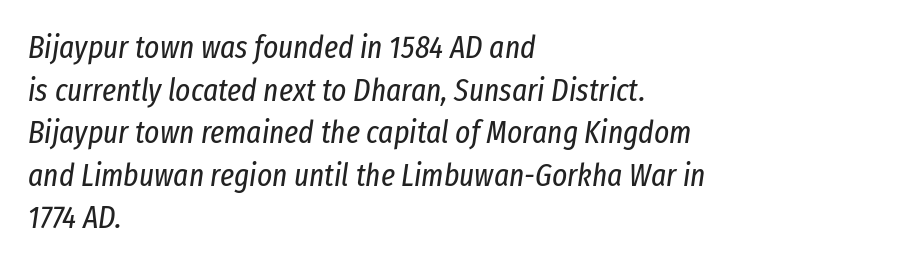
{"italic": "yes", "lean": "right", "slant_degrees": 8, "bold": "no", "weight": "regular", "width": "condensed", "stroke_contrast": "low", "x_height": "medium", "monospaced": "no", "underline": "no", "align": "left", "line_spacing": "normal", "line_spacing_ratio": 1.33, "letter_spacing": "normal", "letter_spacing_em": 0.0, "glyph_px": 32}
